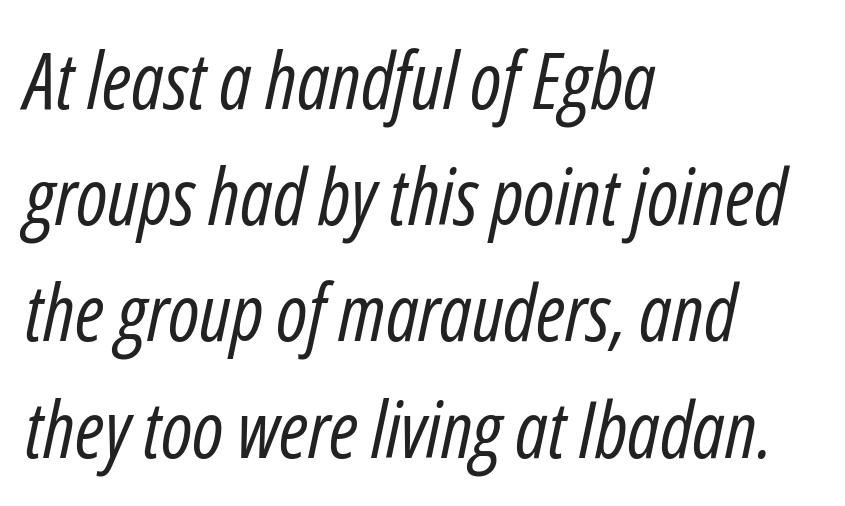
The image shows 78 px regular-weight, condensed type, italic (leaning right); set left-aligned, normal line spacing (1.49x), normal letter spacing, not underlined; low stroke contrast and a medium x-height.
